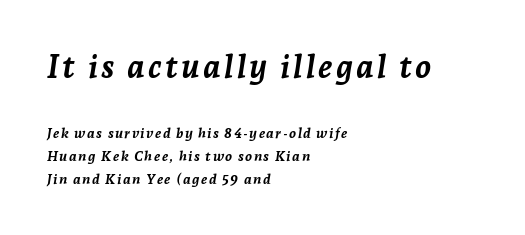
Q: Is the text bold? A: Yes.
Q: Is the text italic (slanted)? A: Yes, it leans right by about 7 degrees.
Q: Is the text underlined? A: No.
Q: How is the paragraph aligned? A: Left-aligned.
Q: Is the spacing between lines tight, normal or loose? A: Normal.
Q: Which block of text is set in a larger size, the first (top) or the second (bottom)? A: The first (top) one.
Q: Width (condensed, normal, or wide)? A: Normal.
Q: Stroke contrast? A: Low.
Q: x-height? A: Medium.
Q: Monospaced? A: No.
